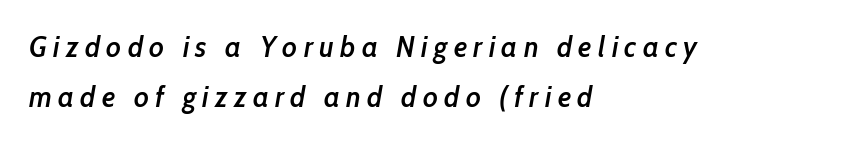
This sample has the flowing, uneven cadence of proportional lettering. The ragged edge is on the right, which tells us the setting is flush left. As a designer I'd log this as weight 600, semibold. Emphasis-style slanted type is in use. The passage shown has open, widely tracked lettering throughout. The string is rendered with underlining switched off.
